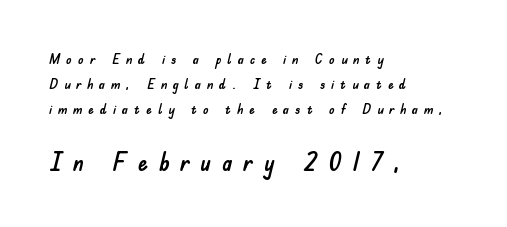
{"underline": "no", "align": "left", "line_spacing_ratio": 1.8, "letter_spacing": "wide", "letter_spacing_em": 0.43, "larger_block": "second", "size_ratio": 1.79, "glyph_px": 25}
